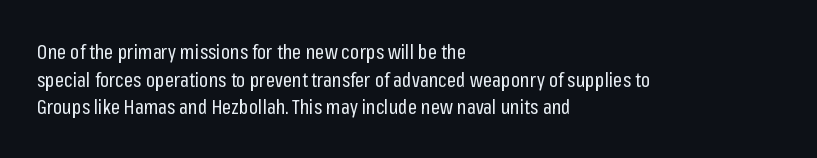
This rendering leaves character spacing at its baseline value. These lines stack with their left ends in a neat column. Reading down the column, the eye jumps a familiar distance to each next line. Stroke mass is kept to a normal reading level or below. Unlike italic type, these characters show no tilt at all. No word sits above an underline.
